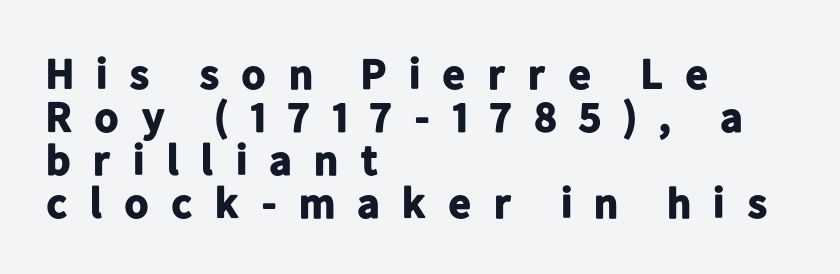
Compared with typical body copy, the letter spacing here is much looser. Is this a fixed-width face? No — the glyphs have proportional, varying widths. Typeset ragged right — the left edge is the straight one. The passage shown is not underscored anywhere. Unlike italic type, these characters show no tilt at all.
